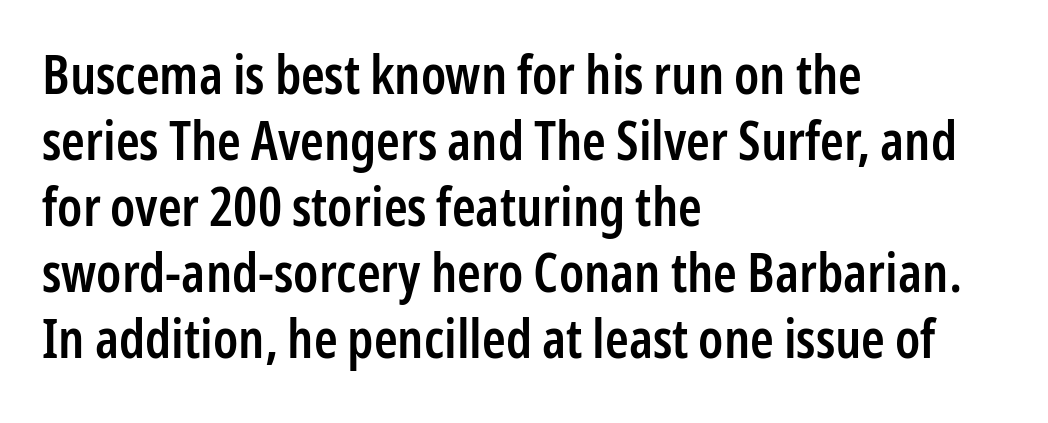
Q: Is the text bold? A: Semi-bold.
Q: Is the text italic (slanted)? A: No, it is upright.
Q: Is the typeface a serif or a sans-serif typeface? A: Sans-serif.
Q: Is the text underlined? A: No.
Q: How is the paragraph aligned? A: Left-aligned.
Q: Is the spacing between letters normal or unusually wide? A: Normal.
Q: Width (condensed, normal, or wide)? A: Condensed.
Q: Stroke contrast? A: Low.
Q: x-height? A: Medium.
Q: Monospaced? A: No.
